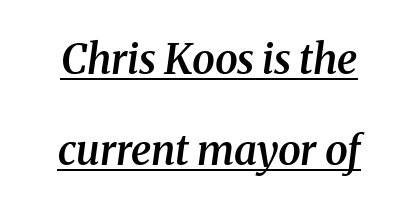
To sum up the face: it has serifs. Short note: letters normally spaced. Strokes here are thickened, but only to semibold level. Here the designer chose a conventional face with non-uniform glyph widths.
